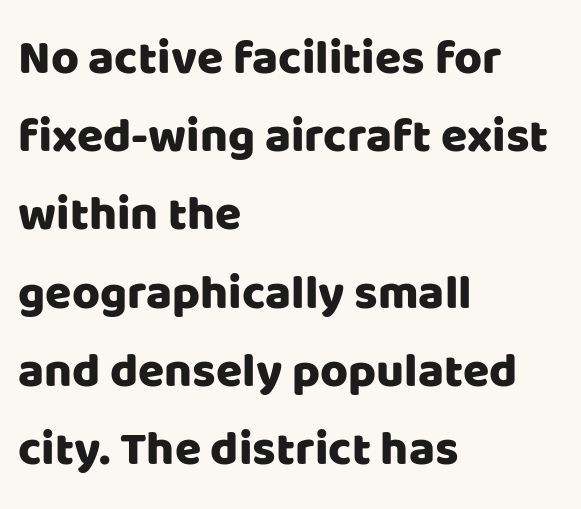
Think of a printed novel: that variable character pitch is what you see here. This sample is left-justified, so line endings fall wherever the words run out. Bare-footed words on every line. Typographically, this falls in the sans-serif category. Rows of type keep a routine distance in the vertical direction.
